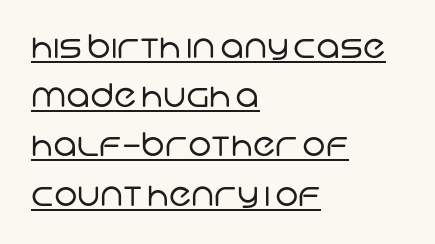
{"serif": "no", "bold": "no", "weight": "regular", "width": "normal", "stroke_contrast": "low", "x_height": "large", "monospaced": "no", "underline": "yes", "align": "left", "line_spacing": "normal", "line_spacing_ratio": 1.49, "letter_spacing": "normal", "letter_spacing_em": 0.0, "glyph_px": 33}
